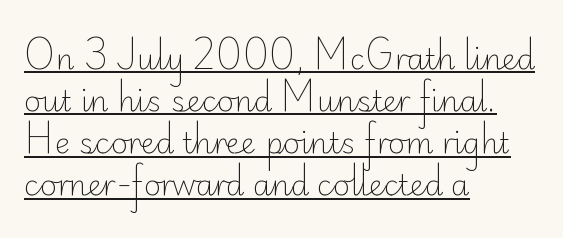
{"serif": "no", "italic": "no", "bold": "no", "weight": "light", "width": "normal", "stroke_contrast": "low", "x_height": "small", "monospaced": "no", "underline": "yes", "align": "left", "line_spacing": "normal", "line_spacing_ratio": 1.45, "letter_spacing": "normal", "letter_spacing_em": 0.0, "glyph_px": 29}
